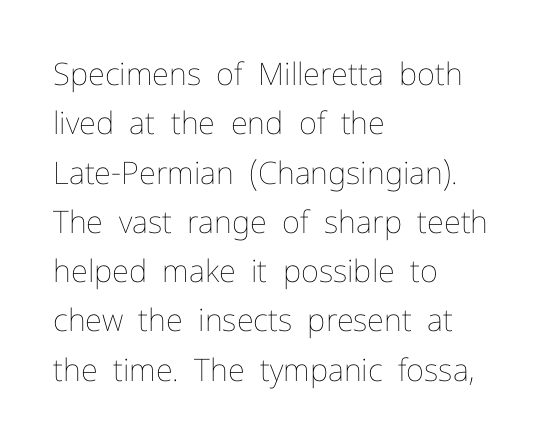
{"italic": "no", "bold": "no", "weight": "thin", "width": "normal", "stroke_contrast": "low", "x_height": "medium", "monospaced": "no", "underline": "no", "align": "left", "line_spacing": "normal", "line_spacing_ratio": 1.59, "letter_spacing": "normal", "letter_spacing_em": 0.0, "glyph_px": 31}
